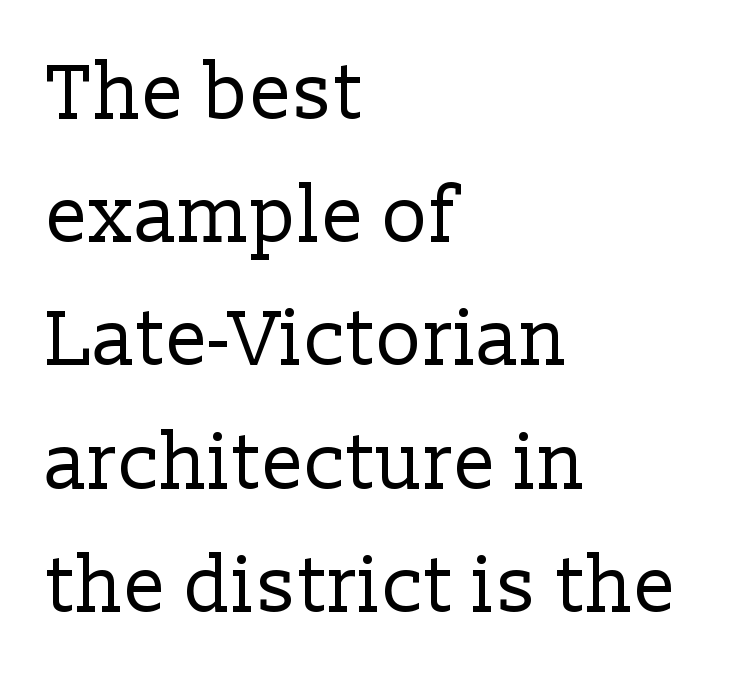
{"serif": "yes", "italic": "no", "bold": "no", "weight": "regular", "width": "normal", "stroke_contrast": "low", "x_height": "medium", "monospaced": "no", "underline": "no", "align": "left", "line_spacing": "normal", "line_spacing_ratio": 1.58, "letter_spacing": "normal", "letter_spacing_em": 0.0, "glyph_px": 78}
